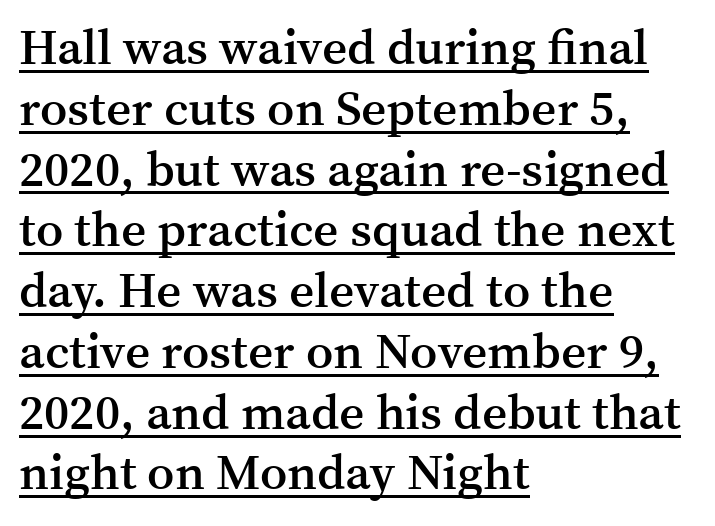
{"serif": "yes", "italic": "no", "bold": "semi", "weight": "semibold", "width": "normal", "stroke_contrast": "medium", "x_height": "medium", "monospaced": "no", "underline": "yes", "align": "left", "line_spacing_ratio": 1.24, "letter_spacing": "normal", "letter_spacing_em": 0.0, "glyph_px": 49}
